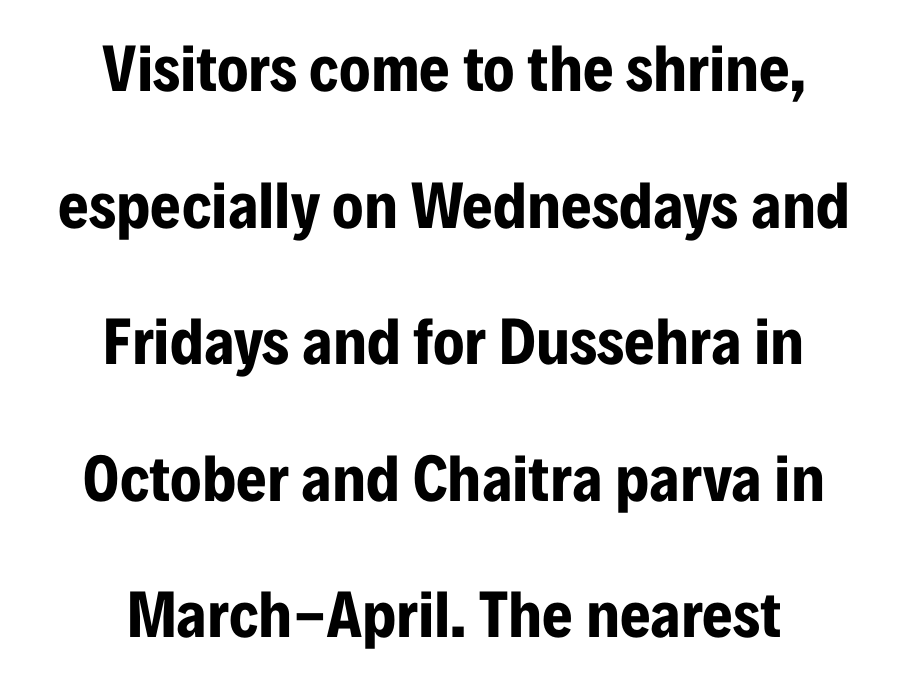
This rendering employs a face without finishing strokes, i.e., a sans-serif. Teacher's note: observe the equal gaps on both sides — that is centered alignment. Characters remain perfectly vertical along every line. This sample has the flowing, uneven cadence of proportional lettering.
